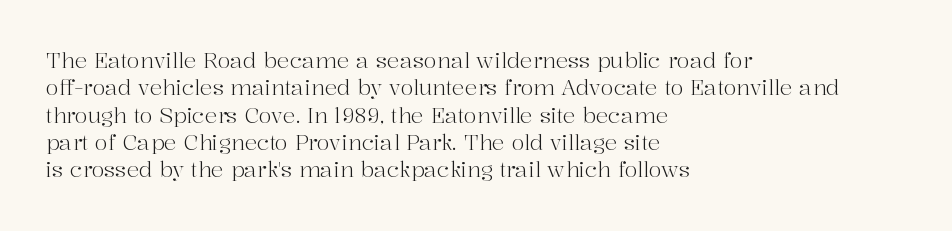
The image shows 21 px text type, upright; set left-aligned, normal line spacing (1.3x), normal letter spacing, not underlined.
